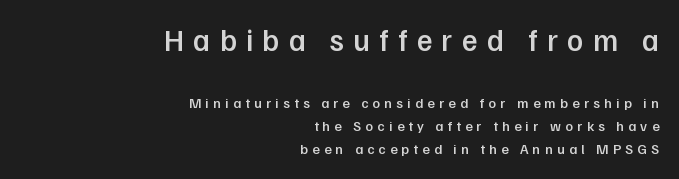
{"serif": "no", "italic": "no", "bold": "semi", "weight": "semibold", "width": "normal", "stroke_contrast": "low", "x_height": "medium", "monospaced": "no", "underline": "no", "align": "right", "line_spacing": "normal", "line_spacing_ratio": 1.64, "letter_spacing": "wide", "letter_spacing_em": 0.31, "larger_block": "first", "size_ratio": 2.14, "glyph_px": 30}
